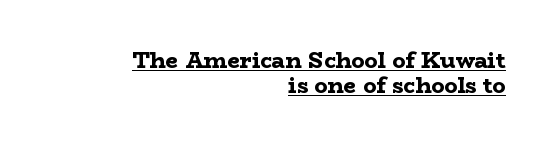
Q: Is the text bold? A: Yes.
Q: Is the text italic (slanted)? A: No, it is upright.
Q: Is the text underlined? A: Yes.
Q: How is the paragraph aligned? A: Right-aligned.
Q: Is the spacing between letters normal or unusually wide? A: Normal.
Q: Is the spacing between lines tight, normal or loose? A: Tight.
